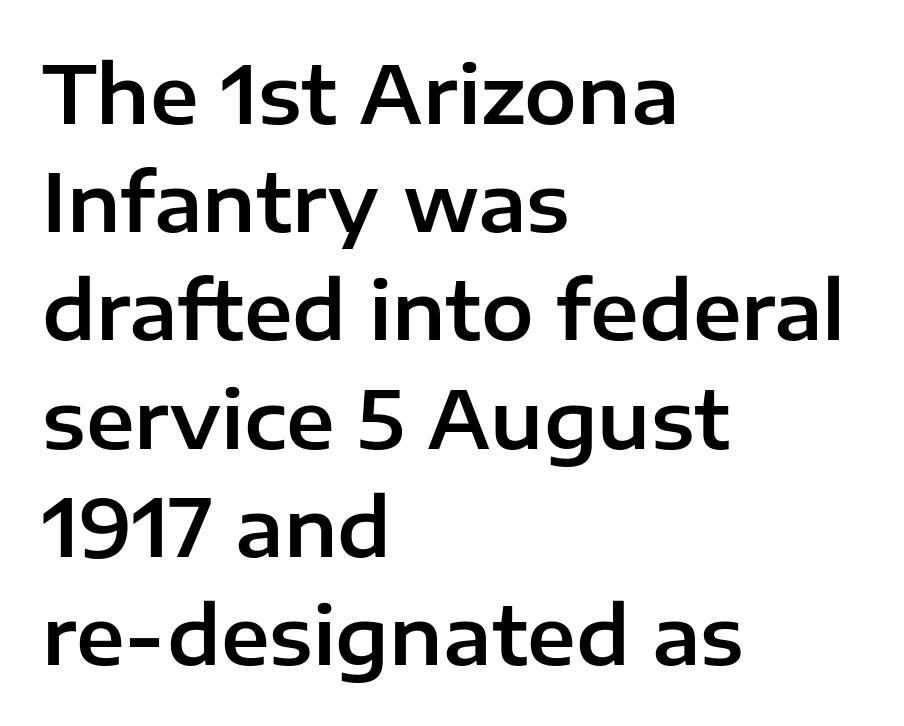
Q: Is the text italic (slanted)? A: No, it is upright.
Q: Is the typeface a serif or a sans-serif typeface? A: Sans-serif.
Q: Is the text underlined? A: No.
Q: How is the paragraph aligned? A: Left-aligned.
Q: Is the spacing between letters normal or unusually wide? A: Normal.
Q: Is the spacing between lines tight, normal or loose? A: Normal.
Q: Width (condensed, normal, or wide)? A: Normal.
Q: Stroke contrast? A: Low.
Q: x-height? A: Medium.
Q: Monospaced? A: No.
